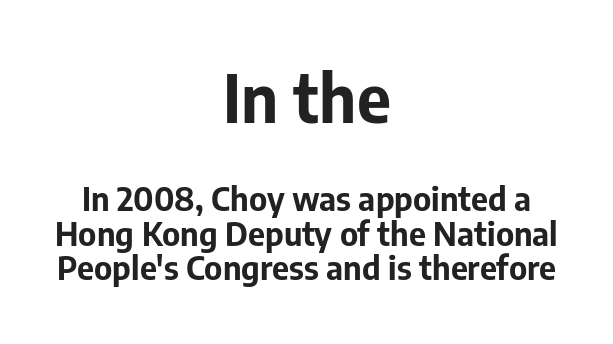
Q: Is the text bold? A: Yes.
Q: Is the text italic (slanted)? A: No, it is upright.
Q: Is the typeface a serif or a sans-serif typeface? A: Sans-serif.
Q: Is the text underlined? A: No.
Q: How is the paragraph aligned? A: Centered.
Q: Is the spacing between letters normal or unusually wide? A: Normal.
Q: Is the spacing between lines tight, normal or loose? A: Tight.
Q: Which block of text is set in a larger size, the first (top) or the second (bottom)? A: The first (top) one.
Q: Width (condensed, normal, or wide)? A: Normal.
Q: Stroke contrast? A: Low.
Q: x-height? A: Medium.
Q: Monospaced? A: No.
